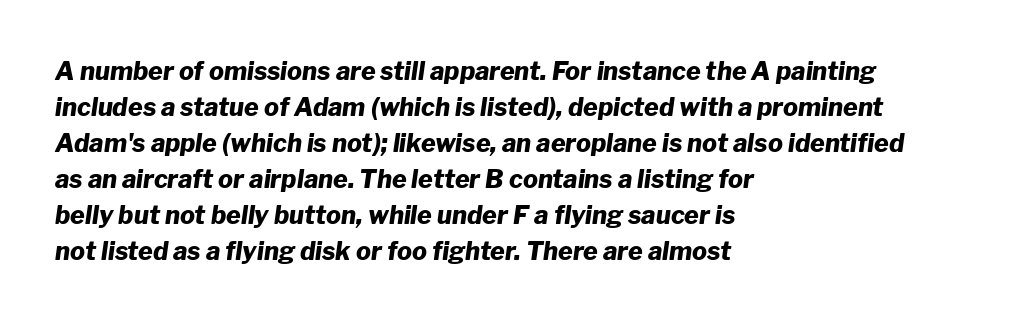
{"italic": "yes", "lean": "right", "slant_degrees": 8, "bold": "yes", "underline": "no", "align": "left", "line_spacing": "normal", "line_spacing_ratio": 1.44, "letter_spacing": "normal", "letter_spacing_em": 0.0, "glyph_px": 25}
